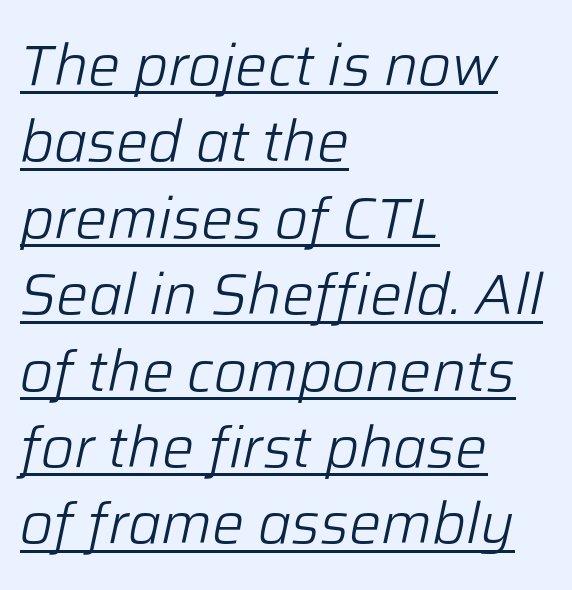
Letter spacing: default. Vertical stems look standard width or narrower in stroke. A typesetter would call this proportional, since set widths differ per character. Notice how the stems are inclined rather than vertical — that's the hallmark of italics. Does a line run under the words? Yes, clearly. Vertically, the passage feels balanced, rows spaced as you'd expect.
